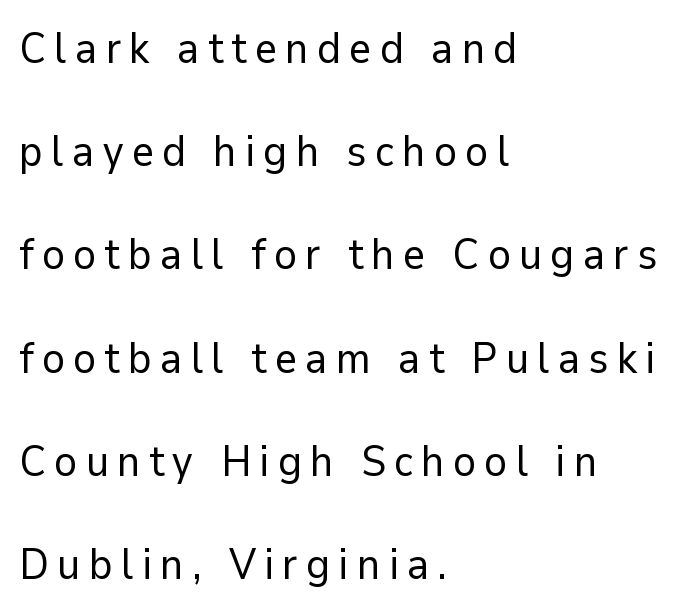
Q: Is the text bold? A: No.
Q: Is the text italic (slanted)? A: No, it is upright.
Q: Is the typeface a serif or a sans-serif typeface? A: Sans-serif.
Q: Is the text underlined? A: No.
Q: How is the paragraph aligned? A: Left-aligned.
Q: Is the spacing between lines tight, normal or loose? A: Loose.
Q: Width (condensed, normal, or wide)? A: Normal.
Q: Stroke contrast? A: Low.
Q: x-height? A: Medium.
Q: Monospaced? A: No.
